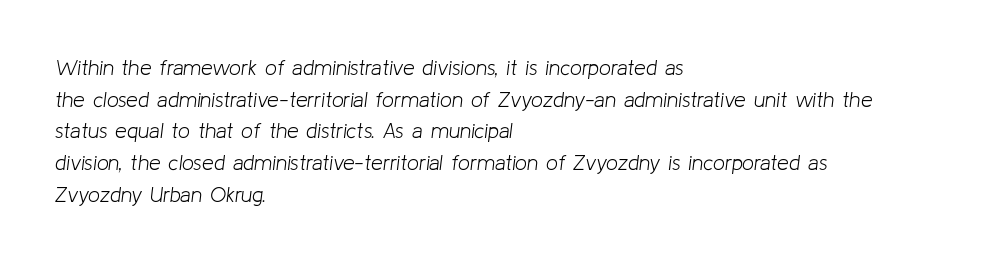
Honestly, the letter spacing is just normal — you wouldn't notice it. Leading matches the norm, producing a regular column. No letter is thick-stroked: the sample isn't bold. Posture: slanted.
